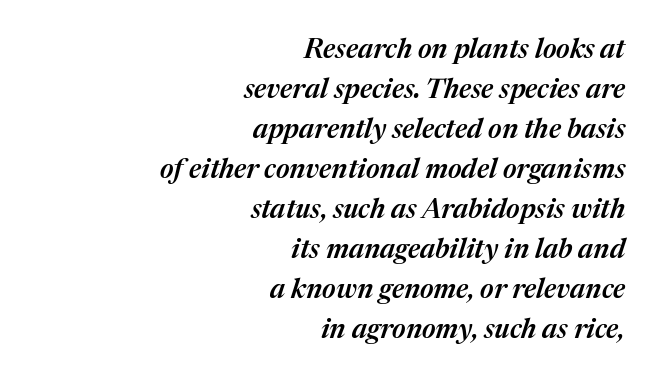
The image shows 27 px text type, italic (leaning right); set right-aligned, normal line spacing (1.48x), normal letter spacing, not underlined.
